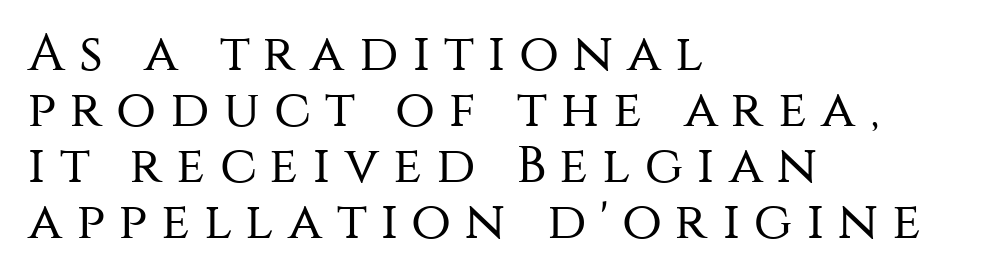
The glyphs are unaccompanied by any horizontal stroke below them. In CSS terms this would be text-align: left. Is the letter spacing exaggerated? Yes — the characters are pushed far apart. Think of a printed novel: that variable character pitch is what you see here. These lines huddle together more closely than default settings would place them. The rendering shows plain stroke endings on the letterforms — a sans-serif design.
